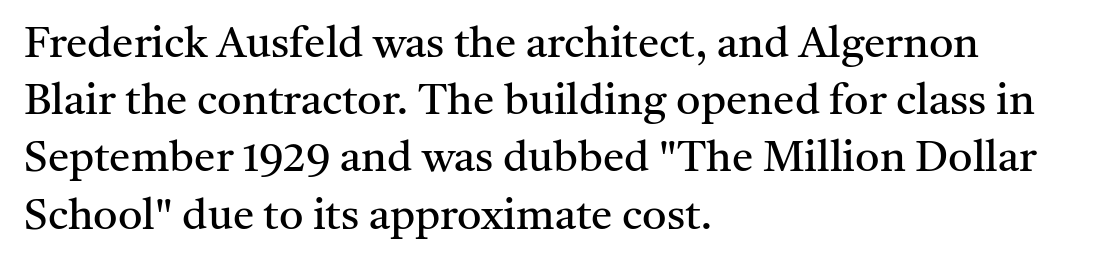
{"serif": "yes", "italic": "no", "bold": "no", "weight": "regular", "width": "normal", "stroke_contrast": "medium", "x_height": "medium", "monospaced": "no", "underline": "no", "align": "left", "line_spacing": "normal", "line_spacing_ratio": 1.33, "letter_spacing": "normal", "letter_spacing_em": 0.0, "glyph_px": 43}
